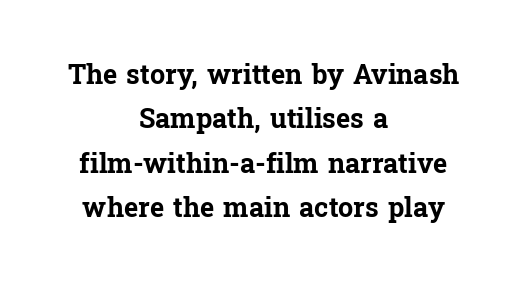
Which margin do the lines hug? Neither — every line sits in the middle. Just letters on the line, the space beneath them empty. How are the letters spaced? Ordinarily, with no added tracking. The space between consecutive lines is moderate.
